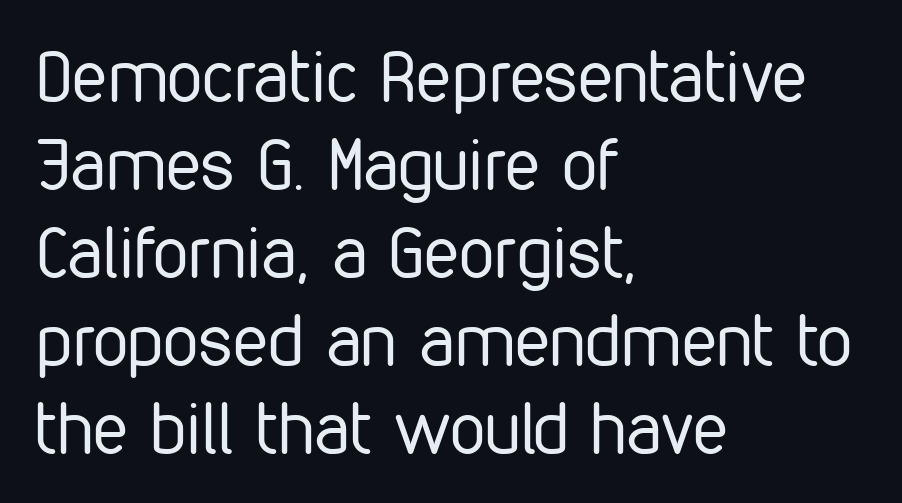
Q: Is the text bold? A: No.
Q: Is the text italic (slanted)? A: No, it is upright.
Q: Is the typeface a serif or a sans-serif typeface? A: Sans-serif.
Q: Is the text underlined? A: No.
Q: How is the paragraph aligned? A: Left-aligned.
Q: Is the spacing between letters normal or unusually wide? A: Normal.
Q: Width (condensed, normal, or wide)? A: Condensed.
Q: Stroke contrast? A: Low.
Q: x-height? A: Medium.
Q: Monospaced? A: No.
